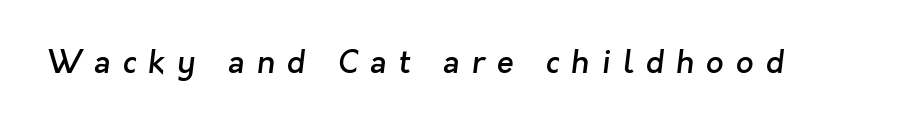
No word sits above an underline. Its strokes are somewhat broadened, the hallmark of semibold type. The face used here is a sans, in the tradition of grotesques and geometrics. Think of a printed novel: that variable character pitch is what you see here. You could only call the tracking loose — the letters float apart.
